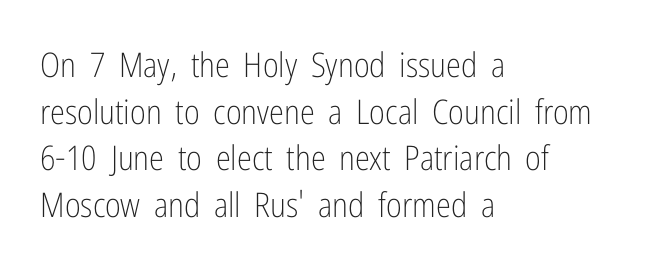
The image shows 34 px light, condensed sans-serif type, upright; set left-aligned, normal line spacing (1.37x), normal letter spacing, not underlined; low stroke contrast and a medium x-height.
